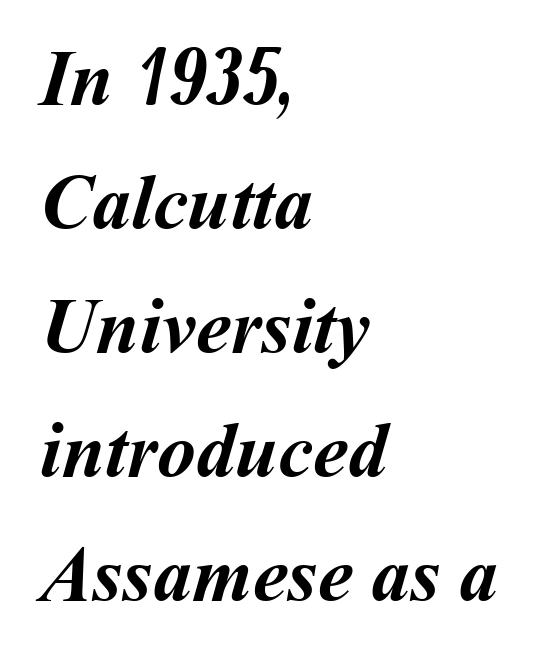
The image shows 78 px semibold type; set left-aligned, normal line spacing (1.59x), normal letter spacing, not underlined; medium stroke contrast and a medium x-height.
